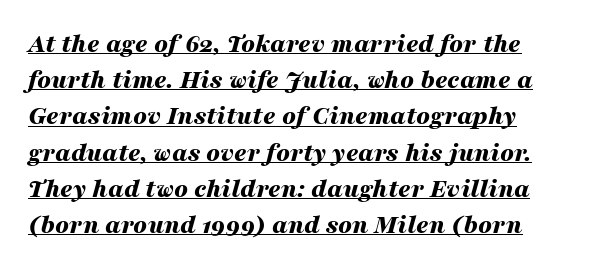
{"italic": "yes", "lean": "right", "slant_degrees": 16, "bold": "yes", "underline": "yes", "align": "left", "line_spacing": "normal", "line_spacing_ratio": 1.34, "letter_spacing": "normal", "letter_spacing_em": 0.0, "glyph_px": 27}
